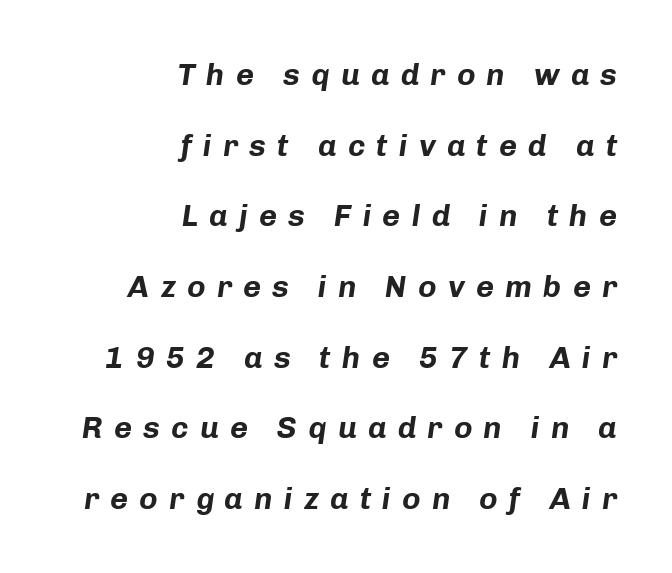
The image shows 31 px bold type, italic (leaning right); set right-aligned, loose line spacing (2.28x), unusually wide letter spacing (+0.36 em), not underlined; low stroke contrast and a medium x-height.
